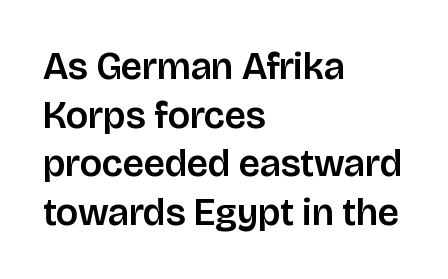
A typesetter would mark this as roman, not italic. Are there feet on the stems? There aren't — it's a sans. The space beneath each line is pristine and unruled. The paragraph has a hard left edge and a soft right edge. You could not count columns in this text — the font is proportionally spaced. The rendering keeps characters at their native spacing.
